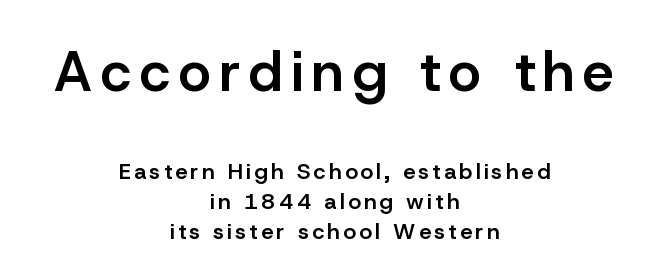
{"serif": "no", "italic": "no", "bold": "semi", "weight": "semibold", "width": "normal", "stroke_contrast": "low", "x_height": "medium", "monospaced": "no", "underline": "no", "align": "center", "line_spacing": "normal", "line_spacing_ratio": 1.37, "larger_block": "first", "size_ratio": 2.55, "glyph_px": 56}
